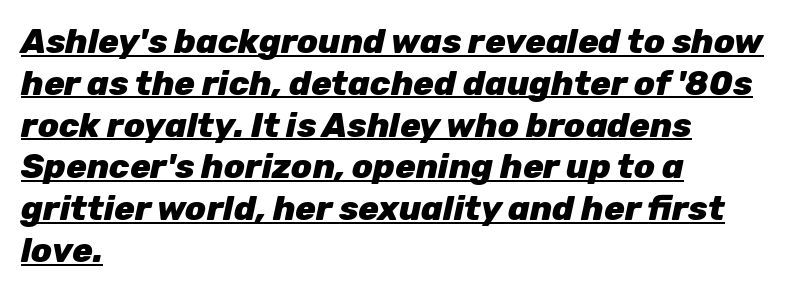
The image shows 34 px heavy type, italic (leaning right); set left-aligned, line spacing 1.23x, normal letter spacing, underlined; low stroke contrast and a medium x-height.
